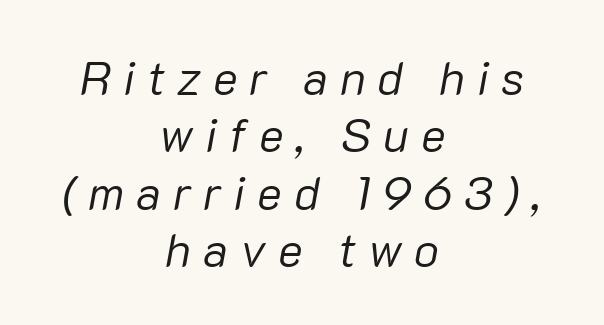
The image shows 47 px regular-weight type, italic (leaning right); set centered, line spacing 1.22x, unusually wide letter spacing (+0.25 em), not underlined; low stroke contrast and a medium x-height.
